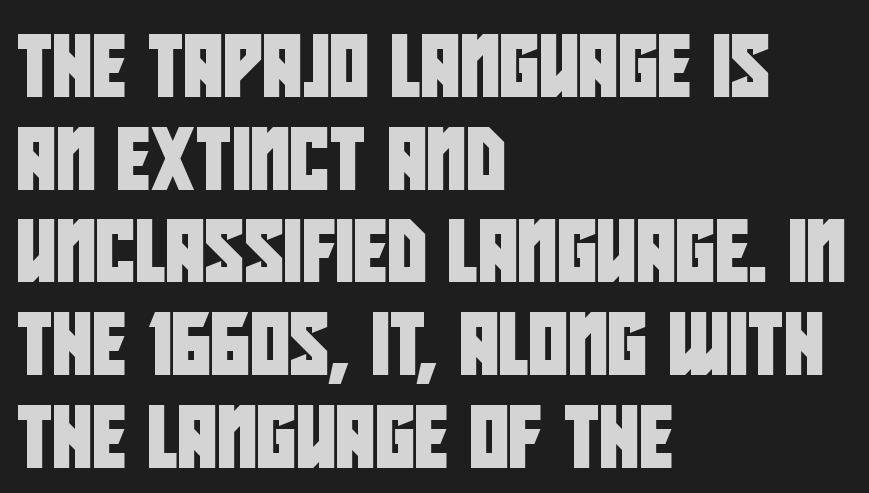
The image shows 61 px condensed sans-serif type; set left-aligned, normal line spacing (1.52x), normal letter spacing, not underlined; low stroke contrast and a large x-height.
